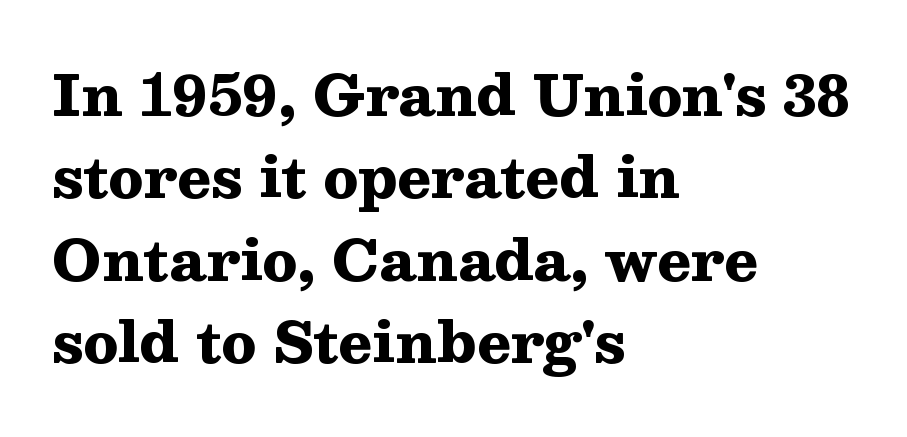
One glance says typical: line gaps are just what's usual. Designer's note — italics off, roman on. The typeface chosen for these lines features serifs. Typeset ragged right — the left edge is the straight one.
